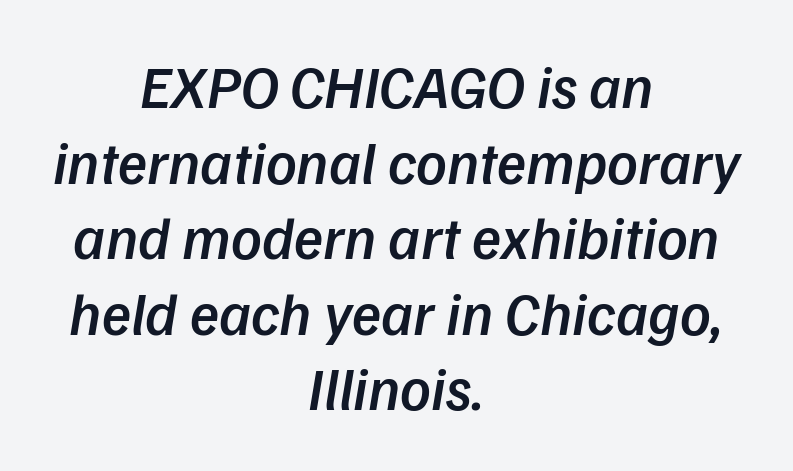
Q: Is the text bold? A: Semi-bold.
Q: Is the text italic (slanted)? A: Yes, it leans right by about 9 degrees.
Q: Is the text underlined? A: No.
Q: How is the paragraph aligned? A: Centered.
Q: Is the spacing between letters normal or unusually wide? A: Normal.
Q: Is the spacing between lines tight, normal or loose? A: Normal.
Q: Width (condensed, normal, or wide)? A: Normal.
Q: Stroke contrast? A: Low.
Q: x-height? A: Medium.
Q: Monospaced? A: No.
